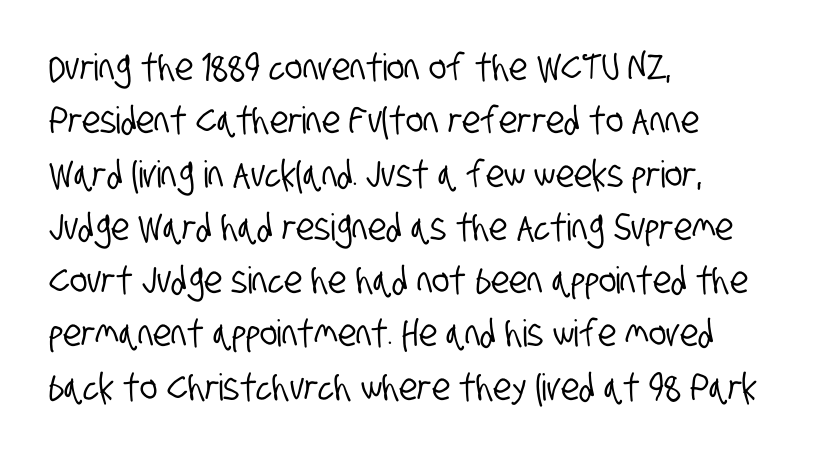
{"serif": "no", "width": "condensed", "stroke_contrast": "low", "x_height": "large", "monospaced": "no", "underline": "no", "align": "left", "line_spacing": "normal", "line_spacing_ratio": 1.44, "letter_spacing": "normal", "letter_spacing_em": 0.0, "glyph_px": 37}
